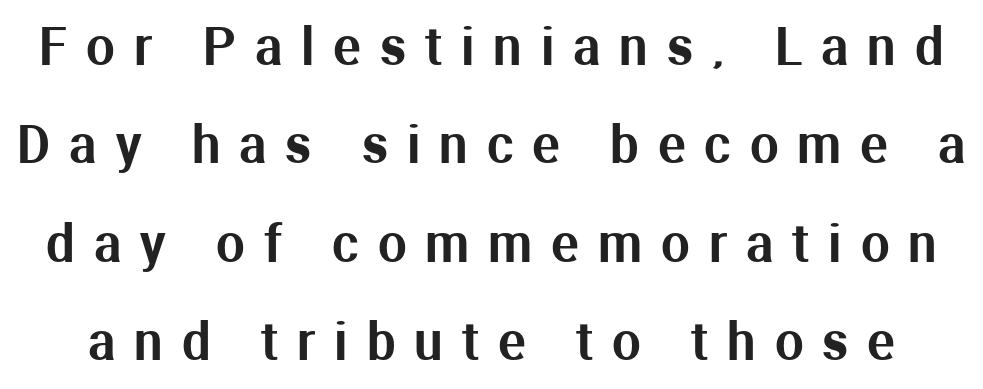
Q: Is the text italic (slanted)? A: No, it is upright.
Q: Is the typeface a serif or a sans-serif typeface? A: Sans-serif.
Q: Is the text underlined? A: No.
Q: Is the spacing between letters normal or unusually wide? A: Unusually wide.
Q: Is the spacing between lines tight, normal or loose? A: Loose.
Q: Width (condensed, normal, or wide)? A: Normal.
Q: Stroke contrast? A: Medium.
Q: x-height? A: Medium.
Q: Monospaced? A: No.
